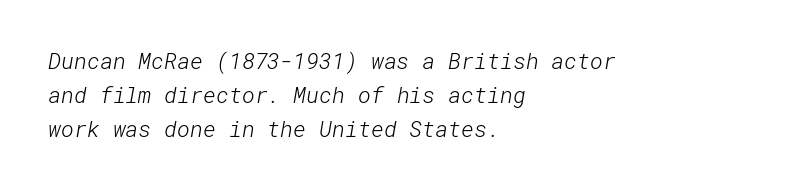
The font sits on the lighter half of the weight spectrum, regular included. Default kerning and tracking; the words read as compact shapes. The vertical gap from one line to the next is medium. Caption: multi-line text, flush left, ragged right. The glyphs are unaccompanied by any horizontal stroke below them.
